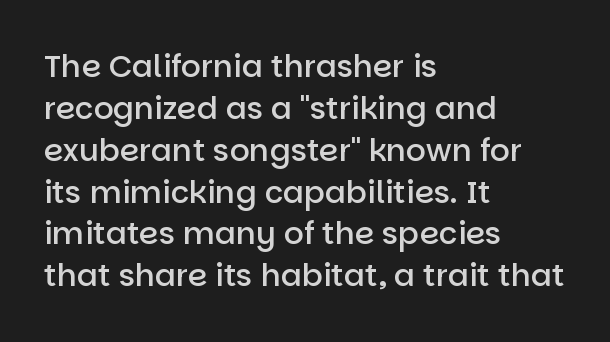
Q: Is the text bold? A: Semi-bold.
Q: Is the text italic (slanted)? A: No, it is upright.
Q: Is the typeface a serif or a sans-serif typeface? A: Sans-serif.
Q: Is the text underlined? A: No.
Q: How is the paragraph aligned? A: Left-aligned.
Q: Is the spacing between letters normal or unusually wide? A: Normal.
Q: Is the spacing between lines tight, normal or loose? A: Normal.
Q: Width (condensed, normal, or wide)? A: Normal.
Q: Stroke contrast? A: Low.
Q: x-height? A: Large.
Q: Monospaced? A: No.
